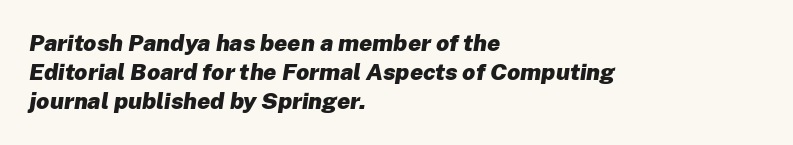
Honestly, the row spacing looks completely unremarkable. Glance below the letters and you will spot only blank space. The paragraph has a hard left edge and a soft right edge. Heft: maximum for text — a bold.
